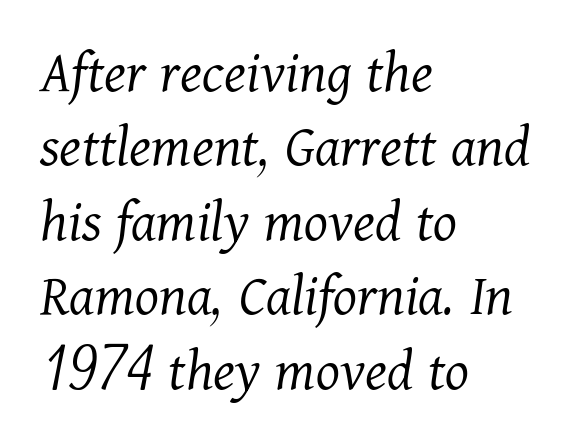
The strip under each line holds only bare page. Caption: standard tracking, unaltered. These lines were composed using italics. The lines in this sample share a left origin and differ only in where they stop.
